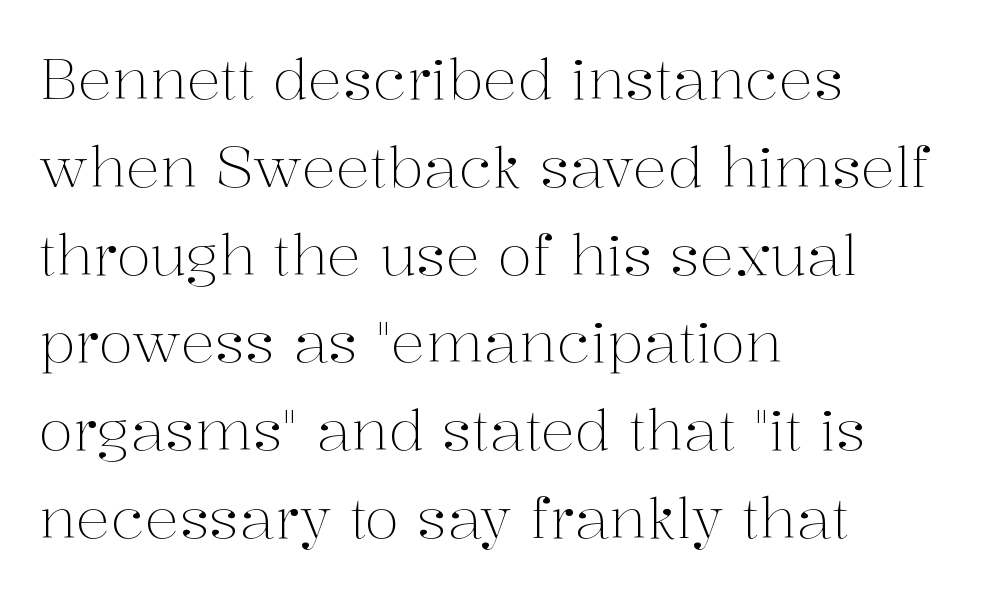
Check the space under the baseline: it is left empty. All the whitespace from short lines collects on the right. Stem width sits at or under what a default text font uses. Caption: standard tracking, unaltered. Examine the stroke ends and you'll spot serifs. This sample uses an upright cut, with every glyph sitting square on the baseline.
